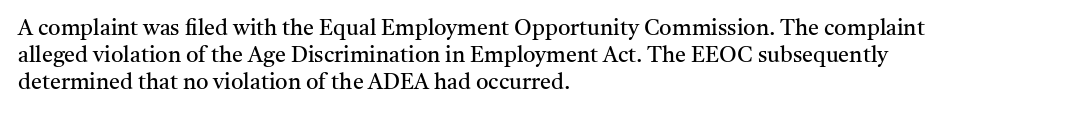
{"italic": "no", "bold": "no", "underline": "no", "align": "left", "line_spacing_ratio": 1.23, "letter_spacing": "normal", "letter_spacing_em": 0.0, "glyph_px": 22}
